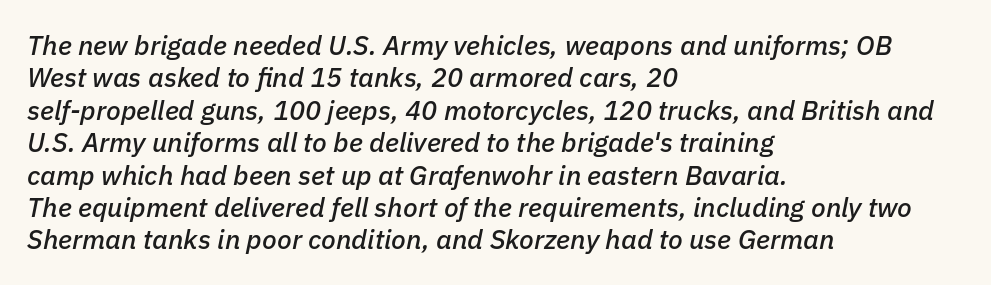
The image shows 27 px text type, italic (leaning right); set left-aligned, line spacing 1.2x, normal letter spacing, not underlined.
